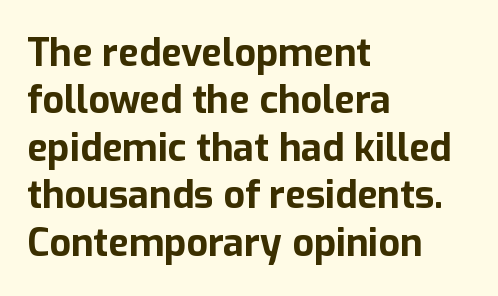
The image shows 38 px bold sans-serif type, upright; set left-aligned, normal line spacing (1.25x), normal letter spacing, not underlined; low stroke contrast and a medium x-height.
